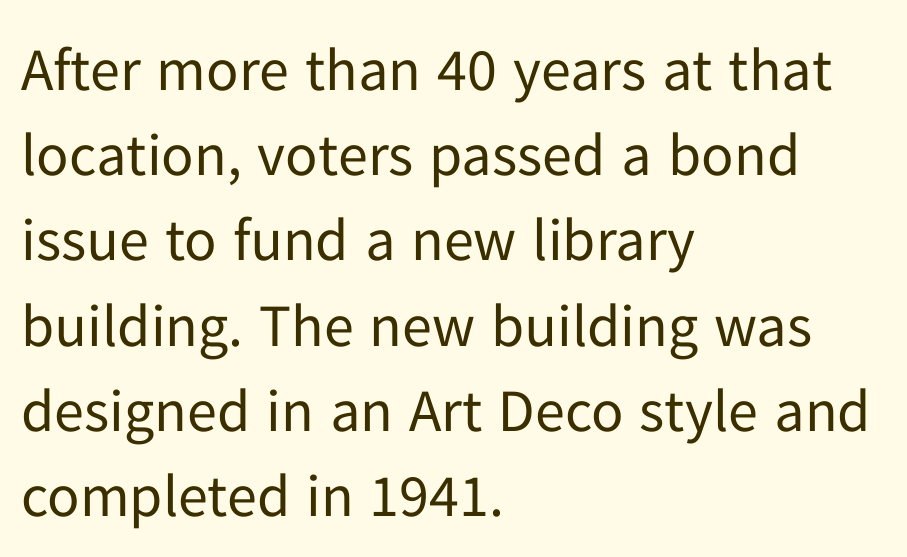
{"serif": "no", "italic": "no", "bold": "no", "weight": "regular", "width": "normal", "stroke_contrast": "low", "x_height": "medium", "monospaced": "no", "underline": "no", "align": "left", "line_spacing": "normal", "line_spacing_ratio": 1.42, "letter_spacing": "normal", "letter_spacing_em": 0.0, "glyph_px": 60}
